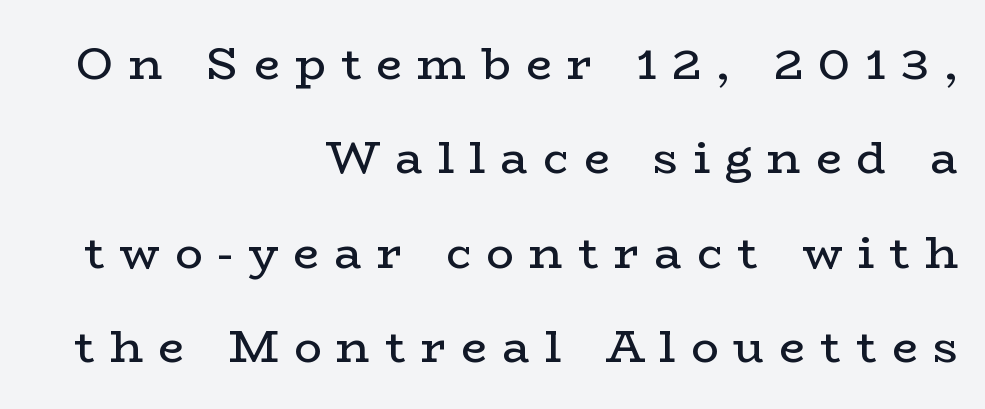
The lines in this sample share a right terminus and differ only in where they begin. The lettering holds an erect, upright posture throughout. Each letter keeps its own natural width here, so spacing adapts to shape. Is the type heavy? It reads as light-to-regular instead. The letterforms stand isolated, each surrounded by extra space. Stroke terminals: seriffed.
